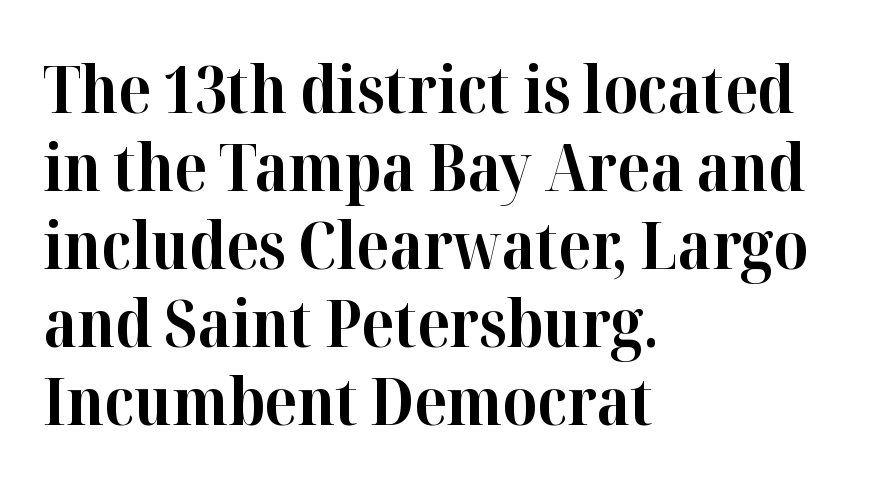
Q: Is the text bold? A: Yes.
Q: Is the text italic (slanted)? A: No, it is upright.
Q: Is the typeface a serif or a sans-serif typeface? A: Serif.
Q: Is the text underlined? A: No.
Q: How is the paragraph aligned? A: Left-aligned.
Q: Is the spacing between letters normal or unusually wide? A: Normal.
Q: Width (condensed, normal, or wide)? A: Normal.
Q: Stroke contrast? A: High.
Q: x-height? A: Medium.
Q: Monospaced? A: No.
